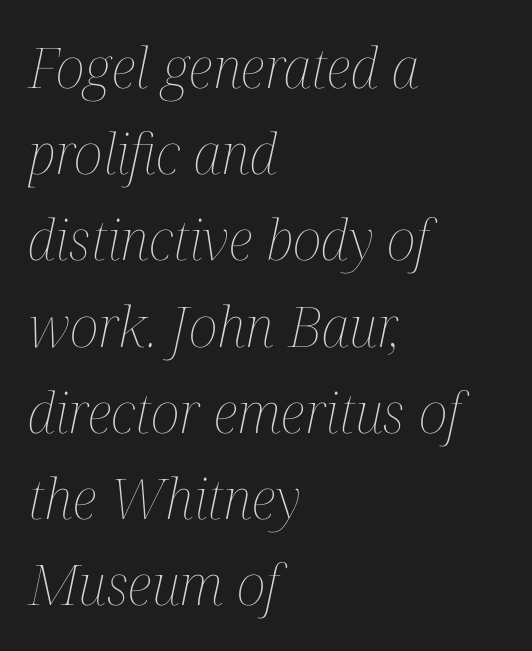
{"italic": "yes", "lean": "right", "slant_degrees": 12, "bold": "no", "weight": "thin", "width": "condensed", "stroke_contrast": "medium", "x_height": "medium", "monospaced": "no", "underline": "no", "align": "left", "line_spacing": "normal", "line_spacing_ratio": 1.54, "letter_spacing": "normal", "letter_spacing_em": 0.0, "glyph_px": 56}
